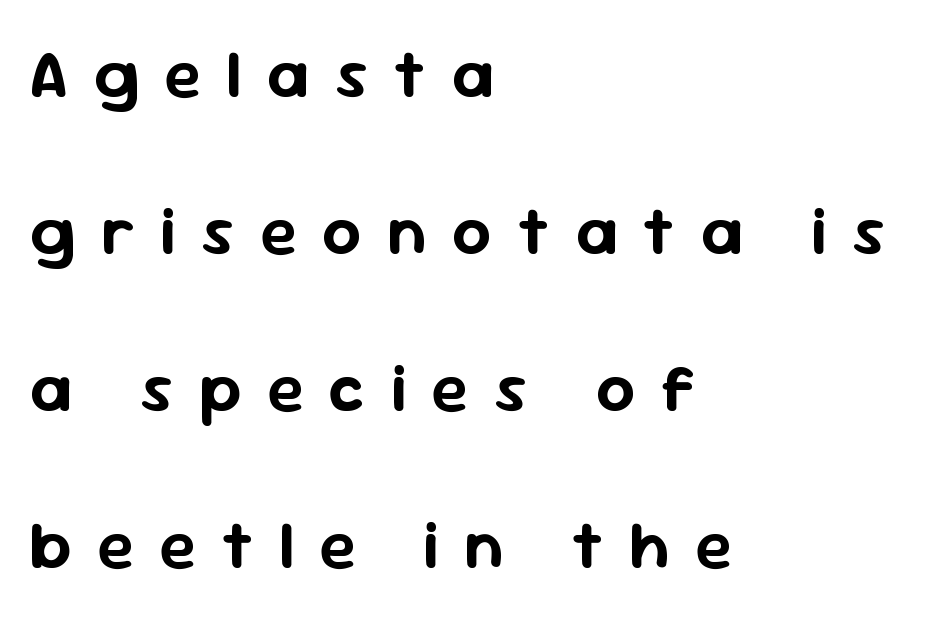
{"serif": "no", "italic": "no", "width": "normal", "stroke_contrast": "low", "x_height": "medium", "monospaced": "no", "underline": "no", "align": "left", "line_spacing": "loose", "line_spacing_ratio": 2.31, "letter_spacing": "wide", "letter_spacing_em": 0.37, "glyph_px": 68}
